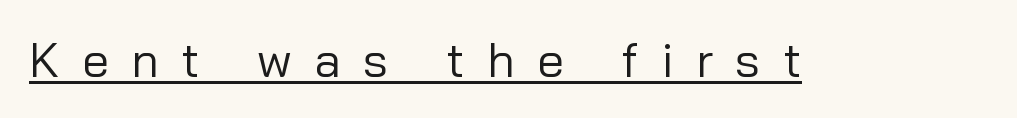
Looks like someone drew a line under every word here. Heft: none added — not bold. This sample has the flowing, uneven cadence of proportional lettering. The letters carry no serifs — their stems end cleanly without finishing strokes. Compared with typical body copy, the letter spacing here is much looser.
